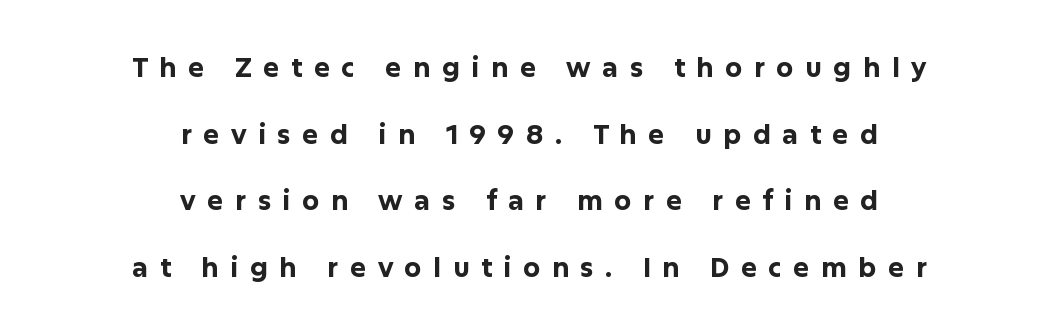
Q: Is the text bold? A: Yes.
Q: Is the text italic (slanted)? A: No, it is upright.
Q: Is the text underlined? A: No.
Q: How is the paragraph aligned? A: Centered.
Q: Is the spacing between letters normal or unusually wide? A: Unusually wide.
Q: Is the spacing between lines tight, normal or loose? A: Loose.
